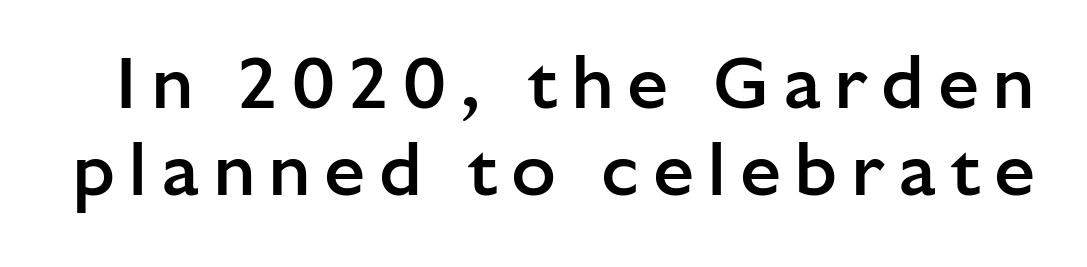
{"serif": "no", "italic": "no", "bold": "semi", "weight": "semibold", "width": "normal", "stroke_contrast": "low", "x_height": "medium", "monospaced": "no", "underline": "no", "line_spacing_ratio": 1.18, "glyph_px": 74}
